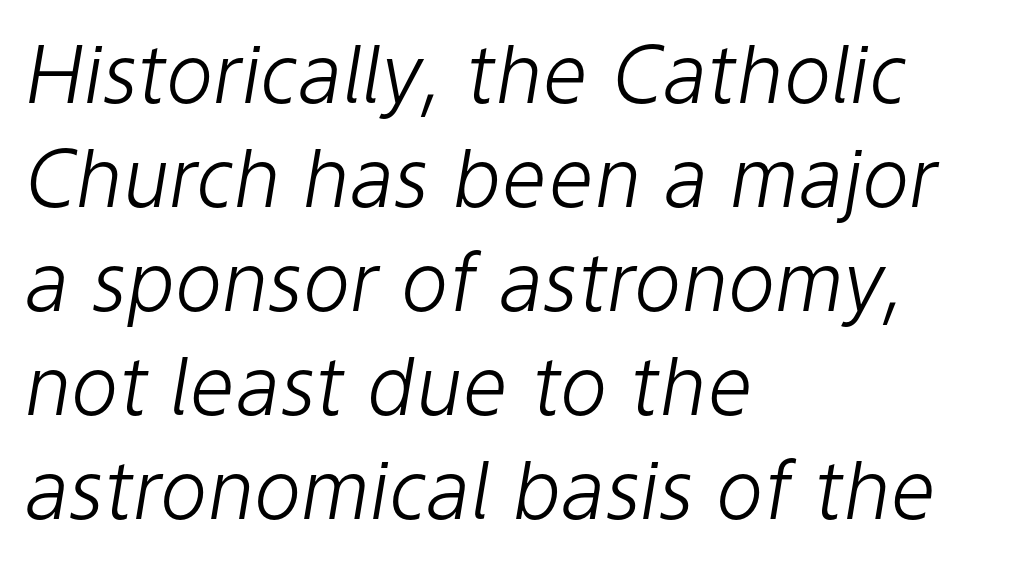
{"italic": "yes", "lean": "right", "slant_degrees": 9, "bold": "no", "weight": "light", "width": "normal", "stroke_contrast": "low", "x_height": "medium", "monospaced": "no", "underline": "no", "align": "left", "line_spacing": "normal", "line_spacing_ratio": 1.3, "letter_spacing": "normal", "letter_spacing_em": 0.0, "glyph_px": 80}
